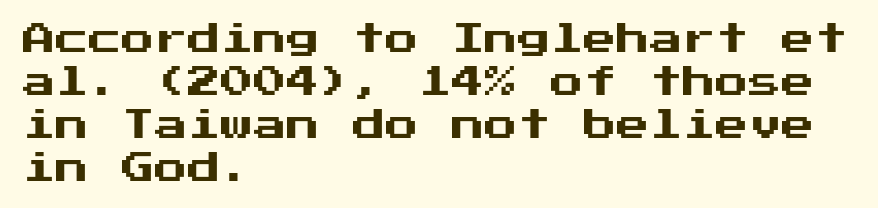
The image shows 33 px sans-serif type, upright; set left-aligned, normal line spacing (1.3x), normal letter spacing, not underlined; medium stroke contrast and a medium x-height.
